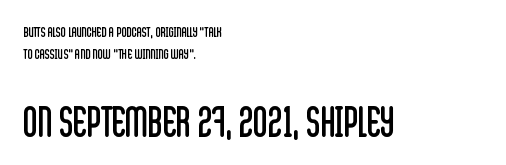
The image shows 40 px regular-weight, condensed sans-serif type, upright; set left-aligned, normal line spacing (1.56x), normal letter spacing, not underlined; the second (bottom) block is 2.86x larger; low stroke contrast and a large x-height.
